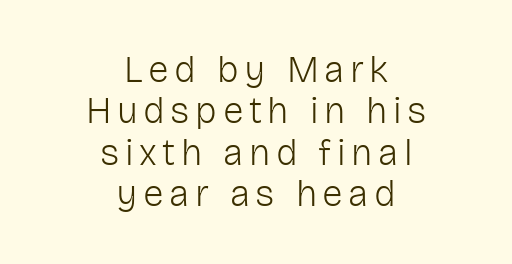
The baseline area is clear. Weight: in the light-to-regular range. The typography opts for an upright posture over an oblique one. Look at the bottom of the vertical strokes: they stop flat, with no serifs.
